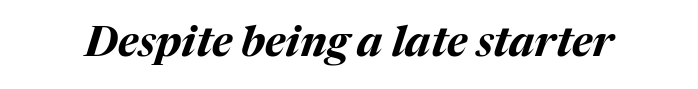
The image shows 42 px bold type, italic (leaning right); set normal letter spacing, not underlined; medium stroke contrast and a medium x-height.
